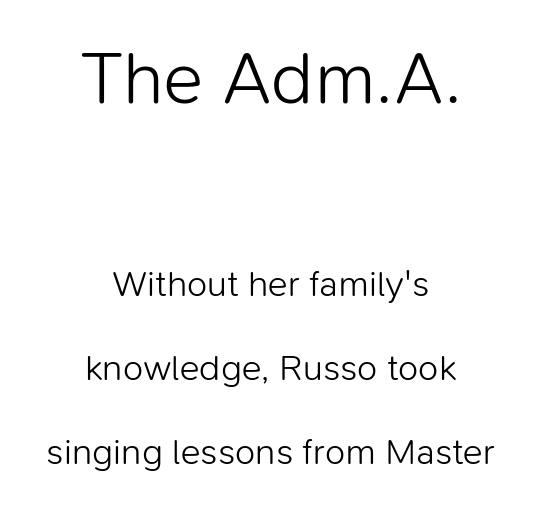
Block one is the big one; block two sits smaller underneath. This is the regular roman posture of the typeface. Line spacing here is loose. The paragraph shown floats in the horizontal middle. A clean baseline with only descenders dipping below it.
